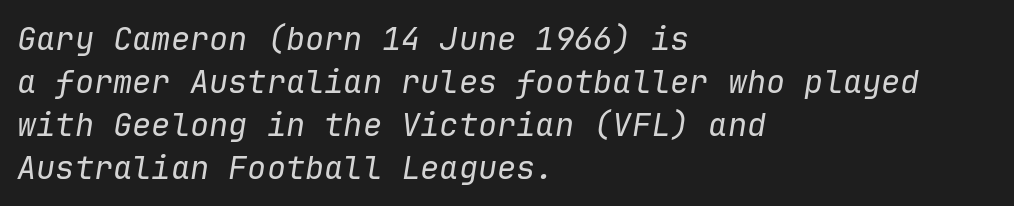
The image shows 32 px regular-weight type, italic (leaning right), monospaced; set left-aligned, normal line spacing (1.34x), normal letter spacing, not underlined; low stroke contrast and a medium x-height.
